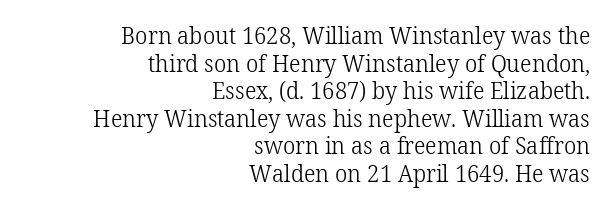
{"italic": "no", "bold": "no", "underline": "no", "align": "right", "line_spacing": "tight", "line_spacing_ratio": 1.15, "letter_spacing": "normal", "letter_spacing_em": 0.0, "glyph_px": 24}
